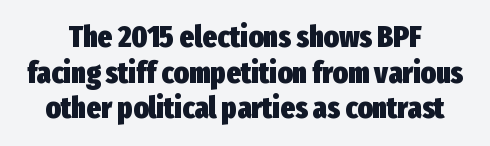
The image shows 31 px heavy, condensed sans-serif type, upright; set tight line spacing (1.15x), normal letter spacing, not underlined; low stroke contrast and a medium x-height.
